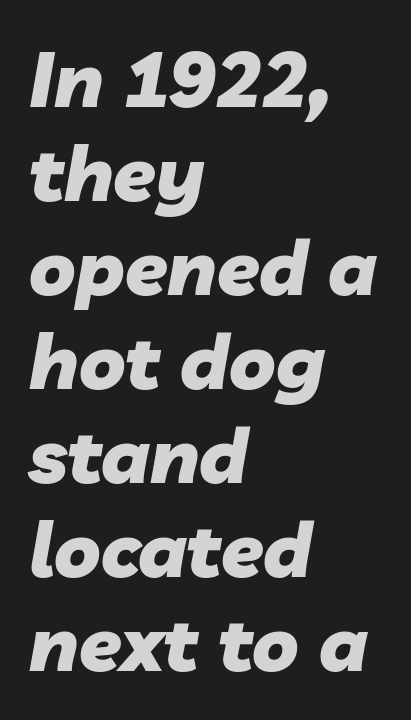
The image shows 77 px heavy type, italic (leaning right); set left-aligned, line spacing 1.22x, normal letter spacing, not underlined; low stroke contrast and a medium x-height.
